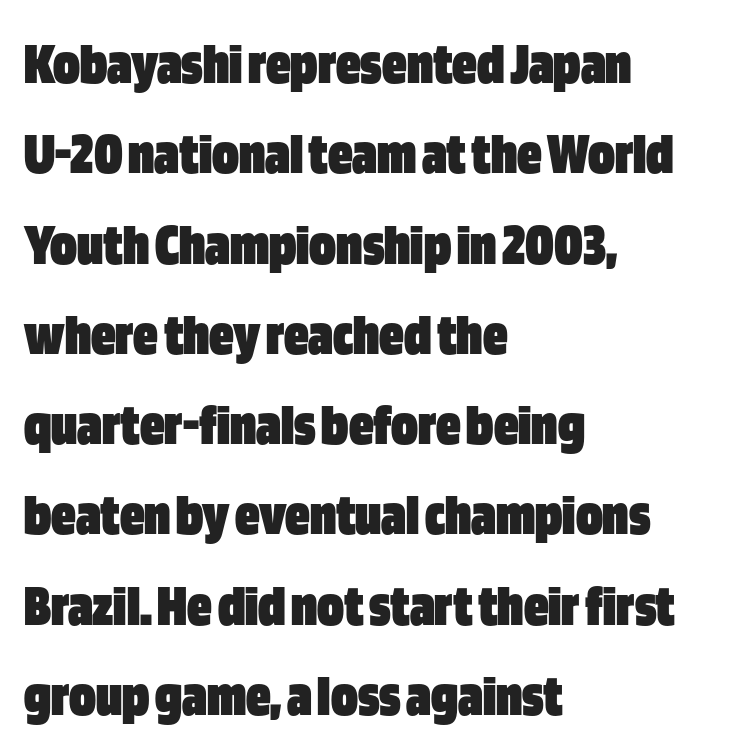
Lines of text with bare space underneath. Note the varied advance widths — an 'i' is clearly narrower than an 'm'. Short note: letters normally spaced. The letters carry no serifs — their stems end cleanly without finishing strokes. This sample is left-justified, so line endings fall wherever the words run out.
